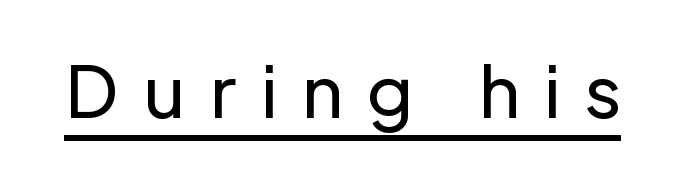
{"serif": "no", "italic": "no", "bold": "no", "weight": "regular", "width": "normal", "stroke_contrast": "low", "x_height": "medium", "monospaced": "no", "underline": "yes", "letter_spacing": "wide", "letter_spacing_em": 0.33, "glyph_px": 71}
